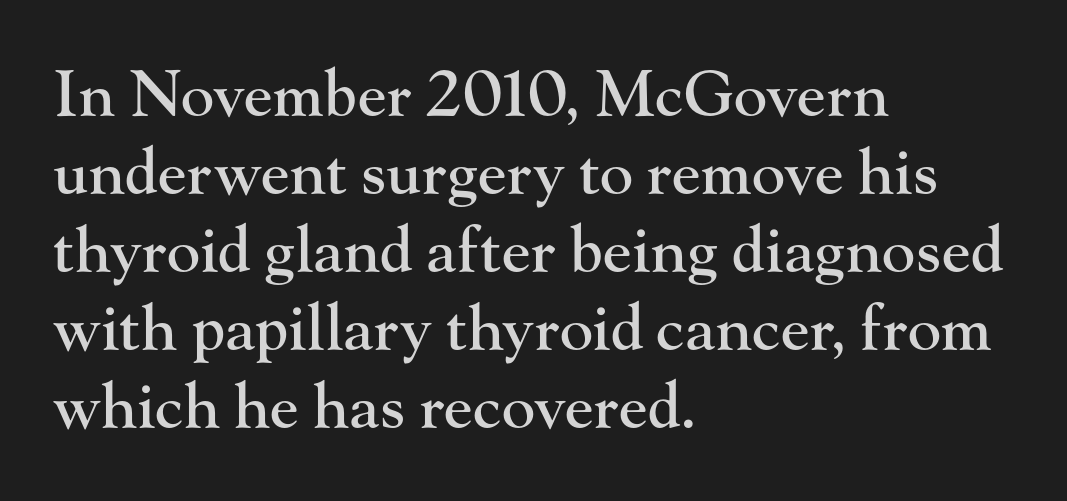
The axis of the letterforms is exactly vertical. This rendering leaves character spacing at its baseline value. Is this a sans? No — the strokes have serifs. Every row of glyphs begins at an identical x-position on the left. You could not count columns in this text — the font is proportionally spaced.
